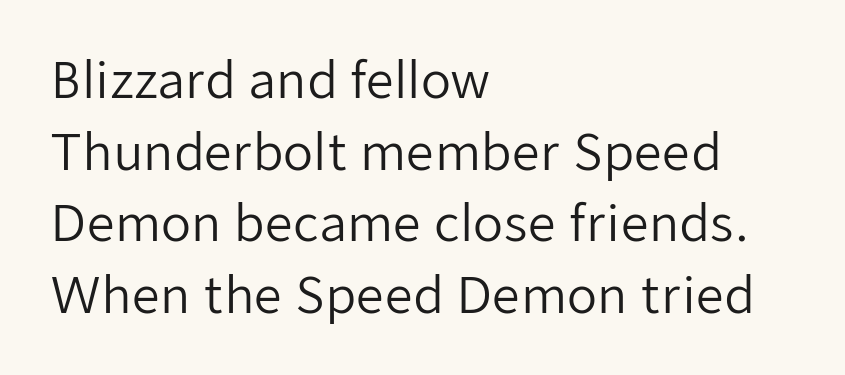
The image shows 49 px regular-weight sans-serif type, upright; set left-aligned, normal line spacing (1.46x), normal letter spacing, not underlined; low stroke contrast and a medium x-height.
